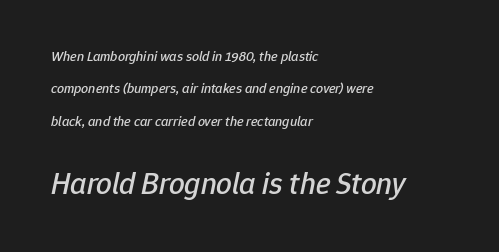
The image shows 31 px text type, italic (leaning right); set left-aligned, loose line spacing (2.31x), normal letter spacing, not underlined; the second (bottom) block is 2.21x larger; low stroke contrast and a medium x-height.
